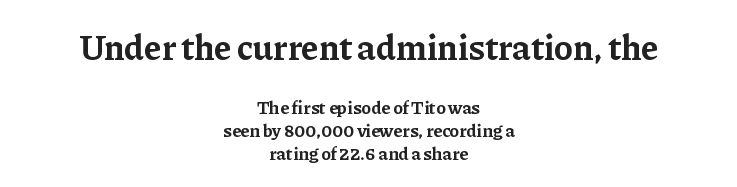
{"serif": "yes", "italic": "no", "bold": "yes", "weight": "bold", "width": "normal", "stroke_contrast": "low", "x_height": "medium", "monospaced": "no", "underline": "no", "align": "center", "line_spacing": "normal", "line_spacing_ratio": 1.28, "letter_spacing": "normal", "letter_spacing_em": 0.0, "larger_block": "first", "size_ratio": 1.94, "glyph_px": 35}
